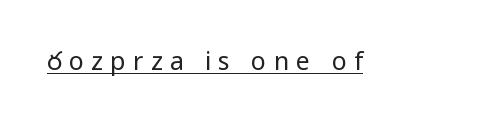
The image shows 25 px text type, upright; set unusually wide letter spacing (+0.29 em), underlined.
